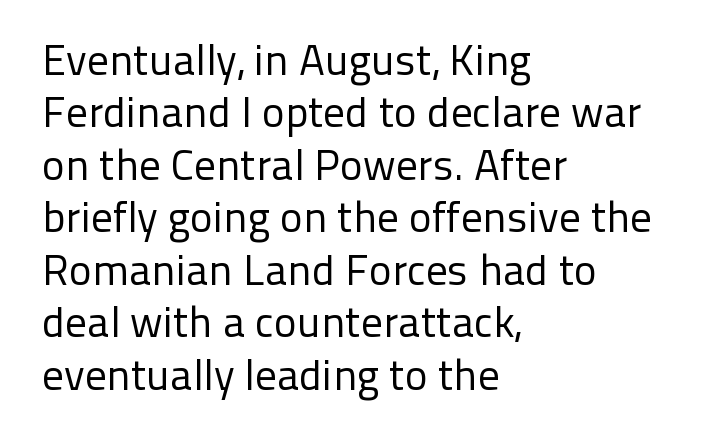
Q: Is the text bold? A: No.
Q: Is the text italic (slanted)? A: No, it is upright.
Q: Is the typeface a serif or a sans-serif typeface? A: Sans-serif.
Q: Is the text underlined? A: No.
Q: How is the paragraph aligned? A: Left-aligned.
Q: Is the spacing between letters normal or unusually wide? A: Normal.
Q: Width (condensed, normal, or wide)? A: Normal.
Q: Stroke contrast? A: Low.
Q: x-height? A: Medium.
Q: Monospaced? A: No.
